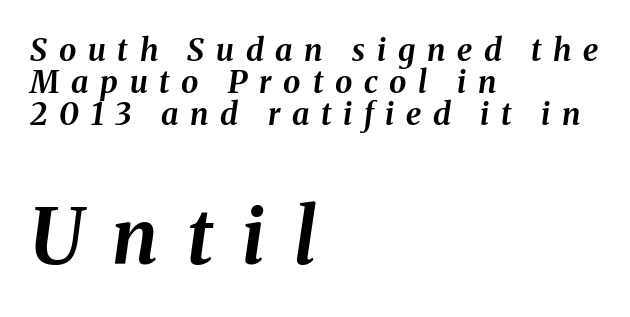
Q: Is the text bold? A: Yes.
Q: Is the text italic (slanted)? A: Yes, it leans right by about 8 degrees.
Q: Is the text underlined? A: No.
Q: How is the paragraph aligned? A: Left-aligned.
Q: Is the spacing between letters normal or unusually wide? A: Unusually wide.
Q: Is the spacing between lines tight, normal or loose? A: Tight.
Q: Which block of text is set in a larger size, the first (top) or the second (bottom)? A: The second (bottom) one.
Q: Width (condensed, normal, or wide)? A: Normal.
Q: Stroke contrast? A: Medium.
Q: x-height? A: Medium.
Q: Monospaced? A: No.
